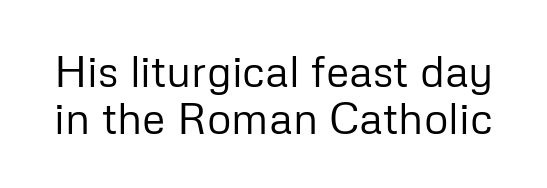
Q: Is the text bold? A: No.
Q: Is the text italic (slanted)? A: No, it is upright.
Q: Is the typeface a serif or a sans-serif typeface? A: Sans-serif.
Q: Is the text underlined? A: No.
Q: Is the spacing between letters normal or unusually wide? A: Normal.
Q: Is the spacing between lines tight, normal or loose? A: Tight.
Q: Width (condensed, normal, or wide)? A: Normal.
Q: Stroke contrast? A: Low.
Q: x-height? A: Medium.
Q: Monospaced? A: No.
